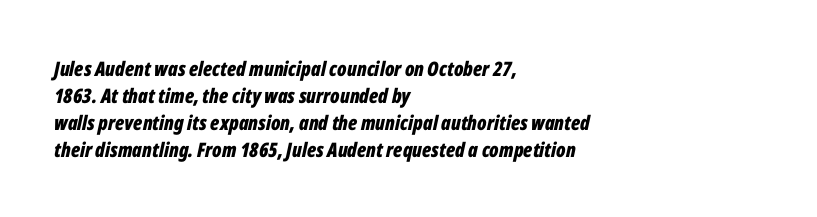
The image shows 20 px bold type, italic (leaning right); set left-aligned, normal line spacing (1.35x), normal letter spacing, not underlined.
